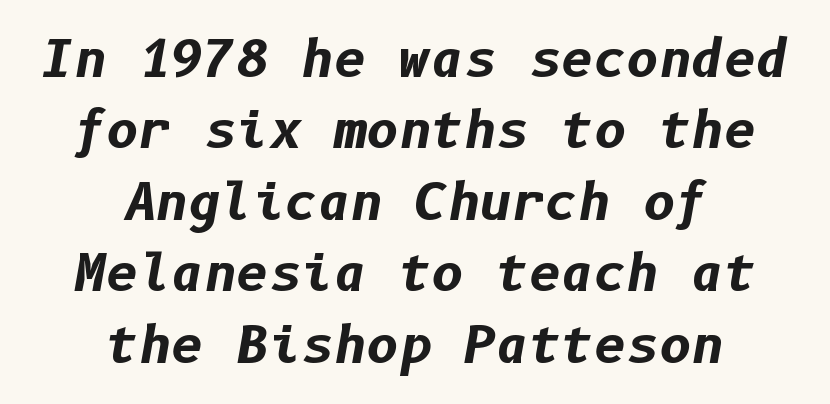
The passage shown leans; its letterforms are oblique. The rows are spaced the way most documents space them. Weight: bold. Standard letterfit; no display-style spreading of the glyphs.
